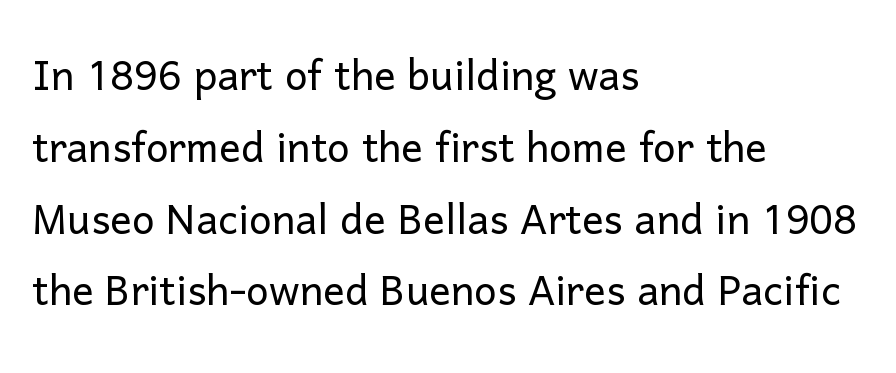
Inter-character spacing is left at the font's built-in metrics. Note the varied advance widths — an 'i' is clearly narrower than an 'm'. The gap between lines stays unmarked. In CSS terms this would be text-align: left.
